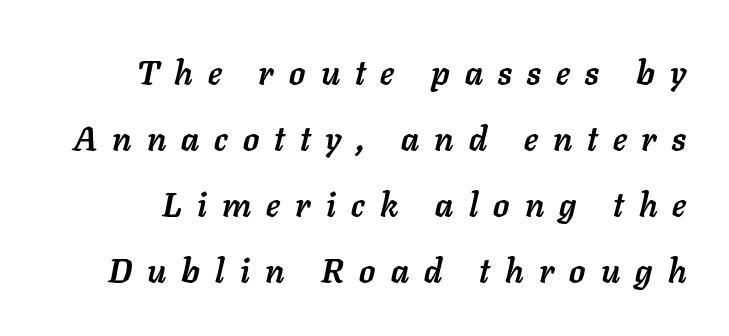
The image shows 33 px semibold type, italic (leaning right); set loose line spacing (2.0x), unusually wide letter spacing (+0.46 em), not underlined; low stroke contrast and a medium x-height.
